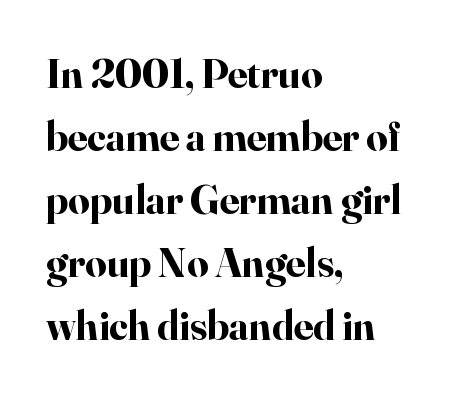
Q: Is the text bold? A: Yes.
Q: Is the text italic (slanted)? A: No, it is upright.
Q: Is the typeface a serif or a sans-serif typeface? A: Serif.
Q: Is the text underlined? A: No.
Q: How is the paragraph aligned? A: Left-aligned.
Q: Is the spacing between letters normal or unusually wide? A: Normal.
Q: Is the spacing between lines tight, normal or loose? A: Normal.
Q: Width (condensed, normal, or wide)? A: Normal.
Q: Stroke contrast? A: High.
Q: x-height? A: Small.
Q: Monospaced? A: No.
